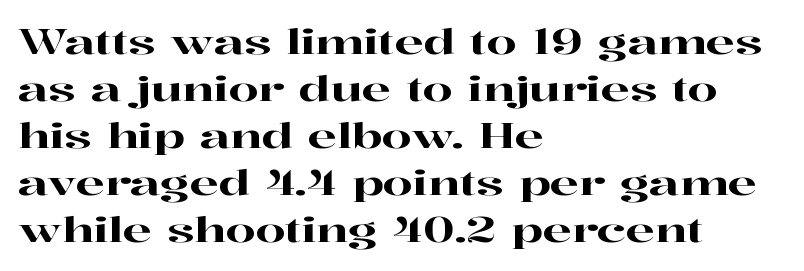
The image shows 34 px wide serif type, upright; set left-aligned, normal line spacing (1.38x), normal letter spacing, not underlined; high stroke contrast and a medium x-height.
